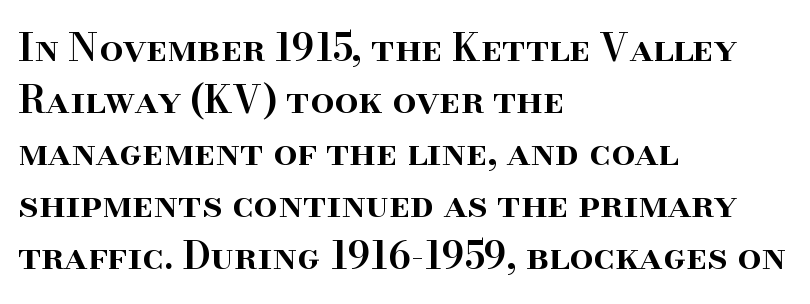
Q: Is the text bold? A: Semi-bold.
Q: Is the text italic (slanted)? A: No, it is upright.
Q: Is the typeface a serif or a sans-serif typeface? A: Serif.
Q: Is the text underlined? A: No.
Q: How is the paragraph aligned? A: Left-aligned.
Q: Is the spacing between letters normal or unusually wide? A: Normal.
Q: Is the spacing between lines tight, normal or loose? A: Normal.
Q: Width (condensed, normal, or wide)? A: Normal.
Q: Stroke contrast? A: High.
Q: x-height? A: Small.
Q: Monospaced? A: No.
